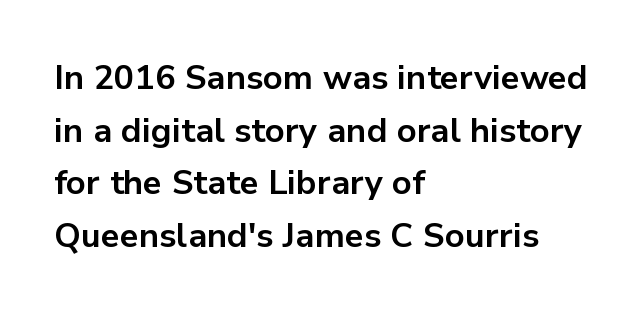
Vertical spacing — default. Inter-character spacing is left at the font's built-in metrics. Has an underline been added? It has not. Note the varied advance widths — an 'i' is clearly narrower than an 'm'. Does the weight exceed regular? Yes, all the way to bold. In terms of letterform style, serifs are entirely absent.
